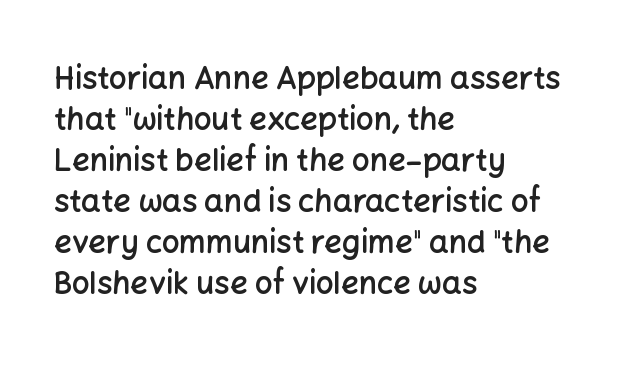
There is no visible air inserted between adjacent glyphs. The glyphs in this specimen are sans serif. When letters stand straight like this, we call the style roman or upright. Underline: absent.
